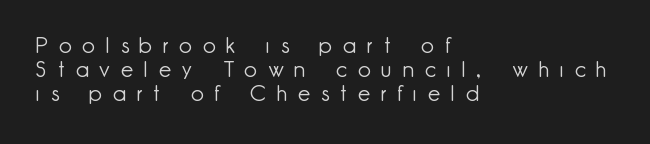
{"italic": "no", "bold": "no", "underline": "no", "align": "left", "line_spacing": "tight", "line_spacing_ratio": 1.1, "letter_spacing": "wide", "letter_spacing_em": 0.5, "glyph_px": 22}
